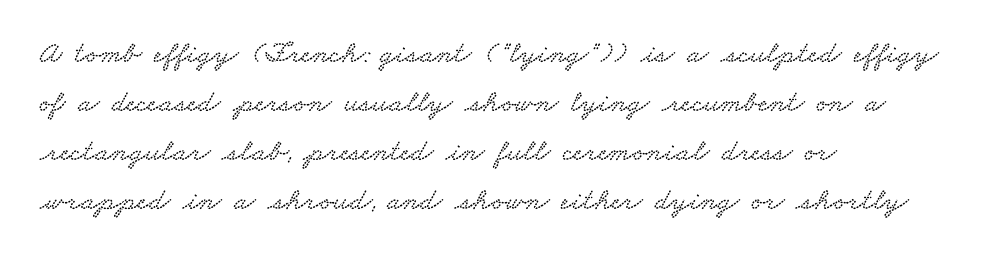
{"serif": "yes", "width": "wide", "stroke_contrast": "low", "x_height": "small", "monospaced": "no", "underline": "no", "align": "left", "line_spacing": "normal", "line_spacing_ratio": 1.58, "letter_spacing": "normal", "letter_spacing_em": 0.0, "glyph_px": 31}
